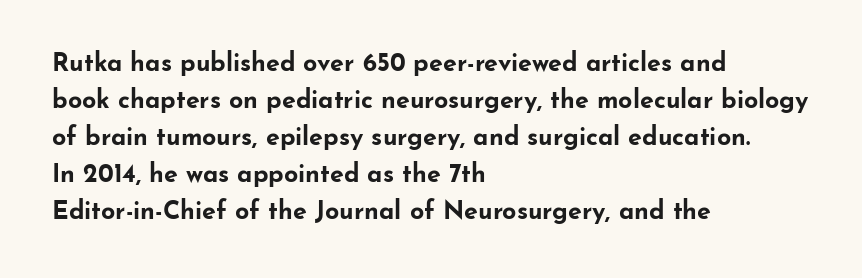
Horizontally, the lines are justified to the leading edge only. These words are printed bold, with thick strokes throughout. These lines sit exactly where default settings would place them. Every character sits straight up, as roman type does. Beneath every word, the page is bare.
